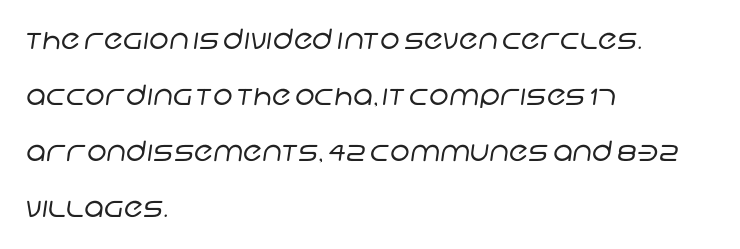
{"serif": "no", "bold": "no", "weight": "regular", "width": "normal", "stroke_contrast": "low", "x_height": "large", "monospaced": "no", "underline": "no", "align": "left", "line_spacing": "loose", "line_spacing_ratio": 2.0, "letter_spacing": "normal", "letter_spacing_em": 0.0, "glyph_px": 28}
